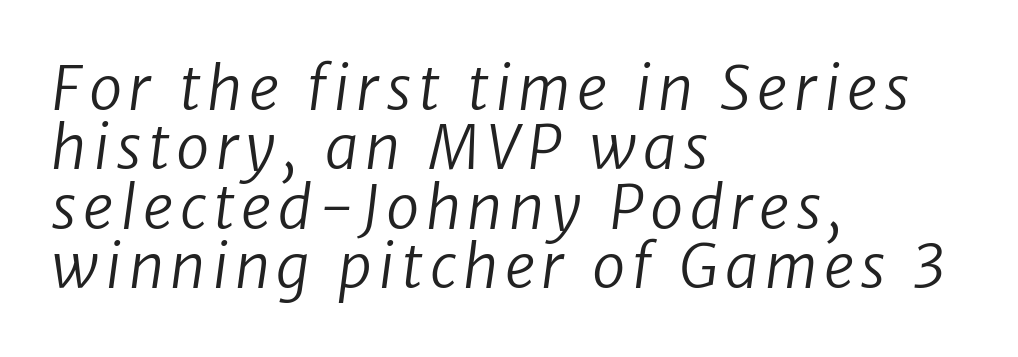
The image shows 60 px regular-weight sans-serif type; set left-aligned, tight line spacing (0.99x), not underlined; low stroke contrast and a medium x-height.
